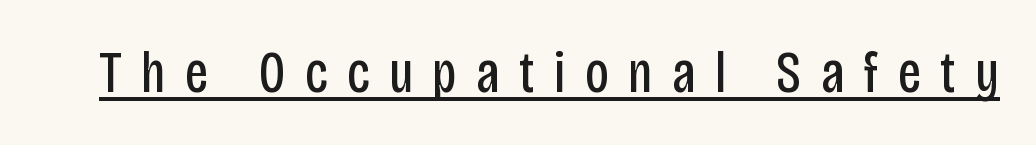
{"serif": "no", "italic": "no", "bold": "no", "weight": "regular", "width": "condensed", "stroke_contrast": "low", "x_height": "large", "monospaced": "no", "underline": "yes", "letter_spacing": "wide", "letter_spacing_em": 0.33, "glyph_px": 59}
